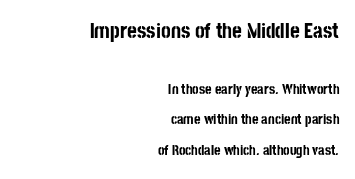
The image shows 21 px bold type, upright; set right-aligned, loose line spacing (2.19x), normal letter spacing, not underlined; the first (top) block is 1.5x larger.
